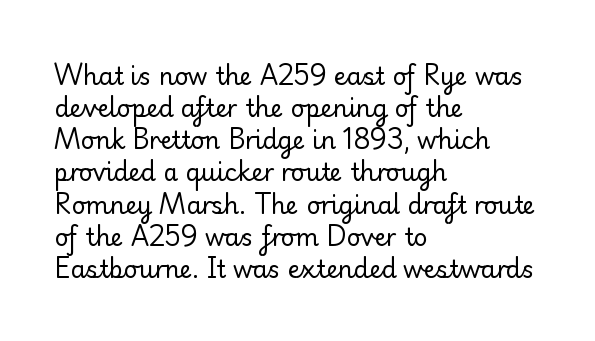
The image shows 24 px text type, upright; set left-aligned, normal line spacing (1.34x), normal letter spacing, not underlined.
